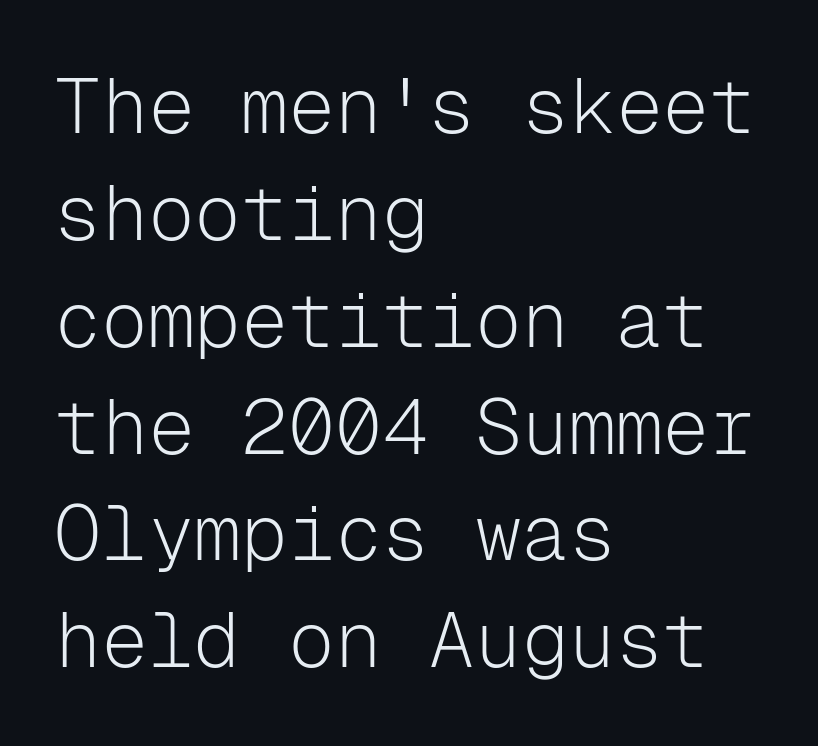
Q: Is the text bold? A: No.
Q: Is the text italic (slanted)? A: No, it is upright.
Q: Is the typeface a serif or a sans-serif typeface? A: Sans-serif.
Q: Is the text underlined? A: No.
Q: How is the paragraph aligned? A: Left-aligned.
Q: Is the spacing between letters normal or unusually wide? A: Normal.
Q: Is the spacing between lines tight, normal or loose? A: Normal.
Q: Width (condensed, normal, or wide)? A: Normal.
Q: Stroke contrast? A: Low.
Q: x-height? A: Medium.
Q: Monospaced? A: Yes.
